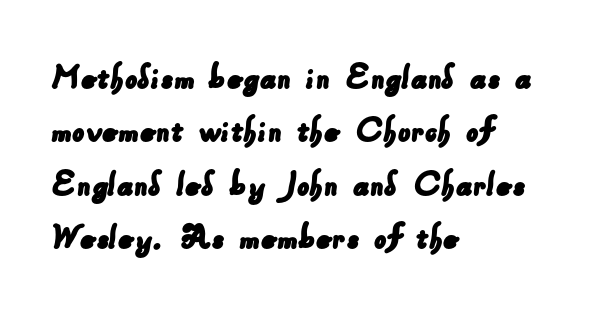
Q: Is the typeface a serif or a sans-serif typeface? A: Sans-serif.
Q: Is the text underlined? A: No.
Q: How is the paragraph aligned? A: Left-aligned.
Q: Is the spacing between letters normal or unusually wide? A: Normal.
Q: Is the spacing between lines tight, normal or loose? A: Normal.
Q: Width (condensed, normal, or wide)? A: Normal.
Q: Stroke contrast? A: Low.
Q: x-height? A: Small.
Q: Monospaced? A: No.
